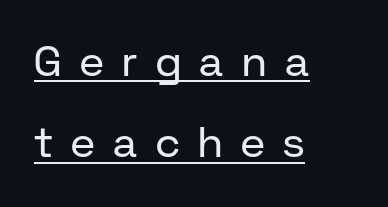
The image shows 43 px regular-weight sans-serif type, upright; set left-aligned, line spacing 1.89x, unusually wide letter spacing (+0.43 em), underlined; low stroke contrast and a medium x-height.
